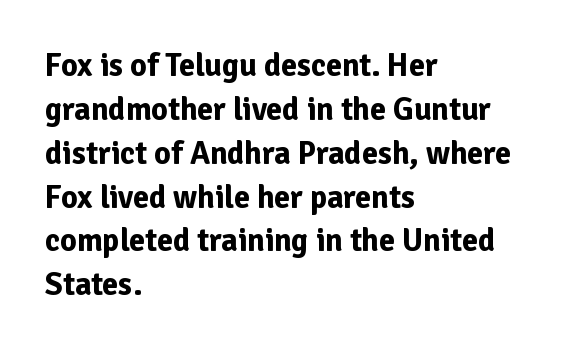
{"serif": "no", "italic": "no", "bold": "yes", "weight": "bold", "width": "normal", "stroke_contrast": "low", "x_height": "medium", "monospaced": "no", "underline": "no", "align": "left", "line_spacing": "normal", "line_spacing_ratio": 1.37, "letter_spacing": "normal", "letter_spacing_em": 0.0, "glyph_px": 32}
